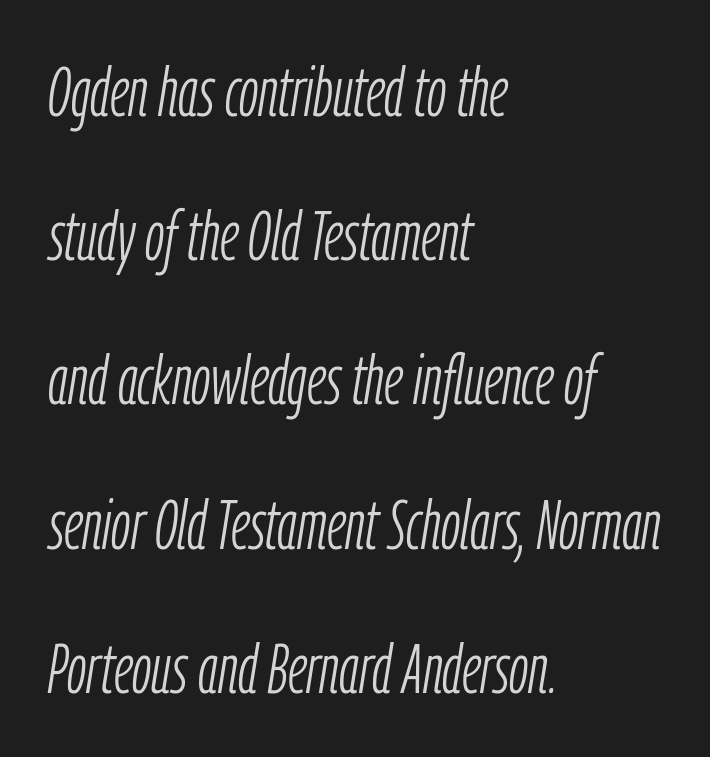
Q: Is the text bold? A: No.
Q: Is the text italic (slanted)? A: Yes, it leans right by about 9 degrees.
Q: Is the text underlined? A: No.
Q: How is the paragraph aligned? A: Left-aligned.
Q: Is the spacing between letters normal or unusually wide? A: Normal.
Q: Is the spacing between lines tight, normal or loose? A: Loose.
Q: Width (condensed, normal, or wide)? A: Condensed.
Q: Stroke contrast? A: Low.
Q: x-height? A: Medium.
Q: Monospaced? A: No.
